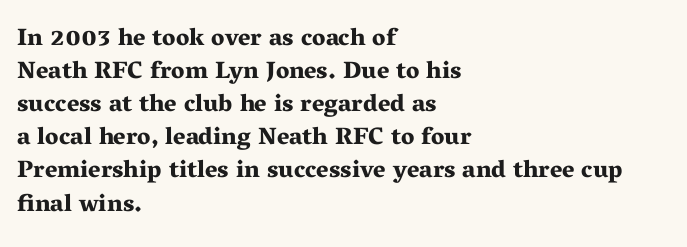
These lines keep a tight, regular rhythm from letter to letter. Heavy-handed strokes throughout: this text is bold. A normal amount of white space separates one row of letters from the next. The font's upright variant was chosen for this text. The string is rendered with underlining switched off. Which margin do the lines hug? The left one — the right edge is uneven.
